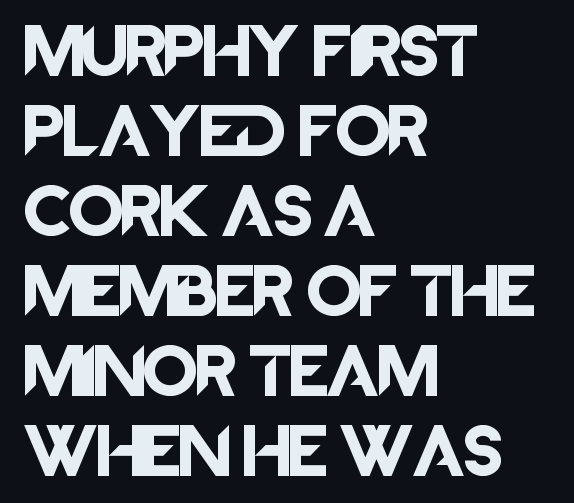
The image shows 54 px sans-serif type, upright; set left-aligned, normal line spacing (1.48x), normal letter spacing, not underlined; low stroke contrast and a large x-height.
